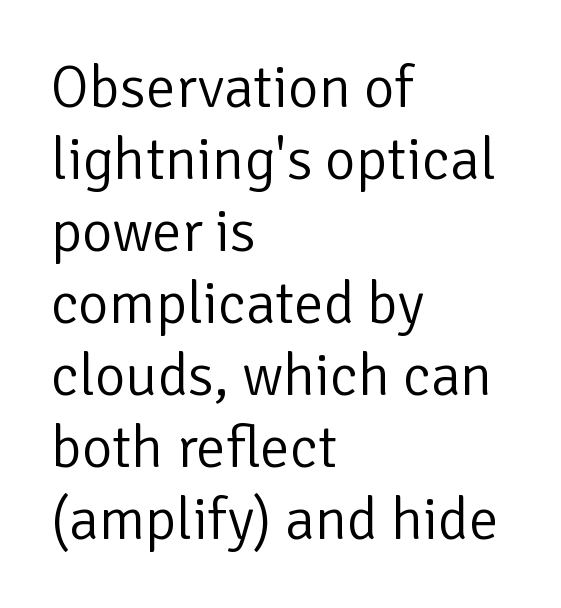
Q: Is the text bold? A: No.
Q: Is the text italic (slanted)? A: No, it is upright.
Q: Is the typeface a serif or a sans-serif typeface? A: Sans-serif.
Q: Is the text underlined? A: No.
Q: How is the paragraph aligned? A: Left-aligned.
Q: Is the spacing between letters normal or unusually wide? A: Normal.
Q: Width (condensed, normal, or wide)? A: Normal.
Q: Stroke contrast? A: Low.
Q: x-height? A: Medium.
Q: Monospaced? A: No.
